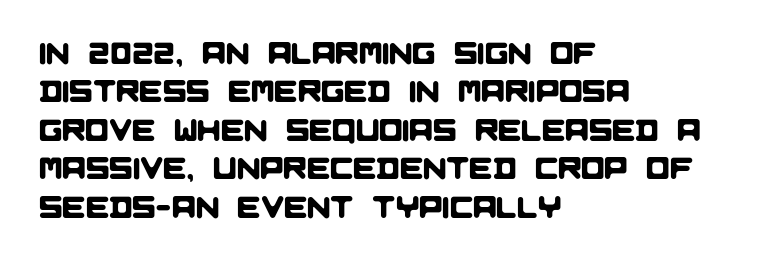
Q: Is the typeface a serif or a sans-serif typeface? A: Sans-serif.
Q: Is the text underlined? A: No.
Q: How is the paragraph aligned? A: Left-aligned.
Q: Is the spacing between letters normal or unusually wide? A: Normal.
Q: Width (condensed, normal, or wide)? A: Normal.
Q: Stroke contrast? A: Low.
Q: x-height? A: Large.
Q: Monospaced? A: No.
